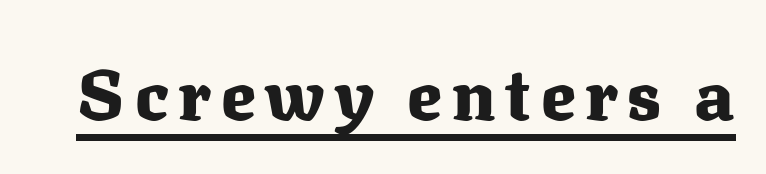
Q: Is the text bold? A: Yes.
Q: Is the text italic (slanted)? A: No, it is upright.
Q: Is the typeface a serif or a sans-serif typeface? A: Serif.
Q: Is the text underlined? A: Yes.
Q: Width (condensed, normal, or wide)? A: Normal.
Q: Stroke contrast? A: Medium.
Q: x-height? A: Medium.
Q: Monospaced? A: No.
